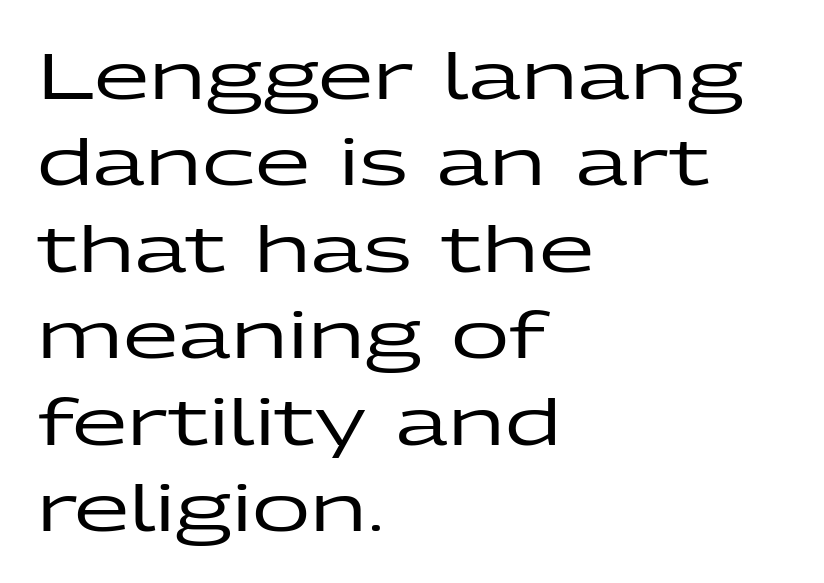
The characters display no serif detailing; their extremities are plain. Spacing between characters is what you'd get straight out of the box. Regarding leading, the lines here are spaced in the standard way. Italic: no, the glyphs are upright roman. Plain, unruled lines of type.
